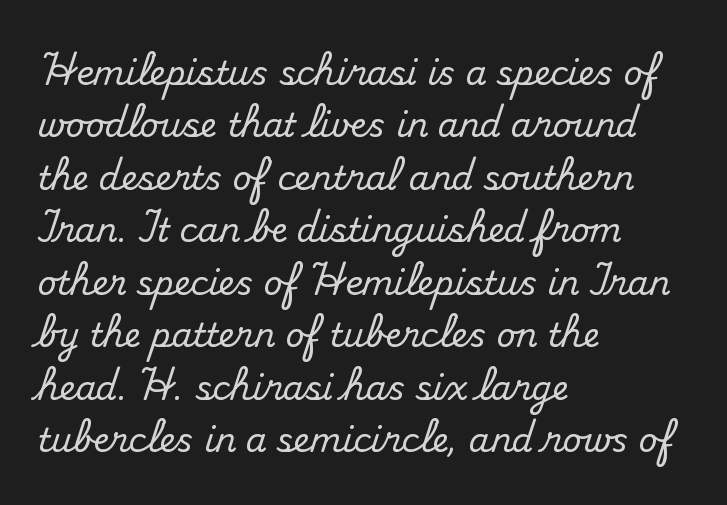
Interline gaps are of average width in this sample. The gaps between neighbouring characters are ordinary and unremarkable. The compositor pushed each line to the left boundary. Think of a printed novel: that variable character pitch is what you see here. A bare baseline throughout the passage.
